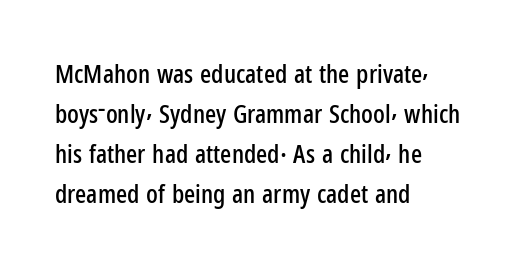
{"italic": "no", "underline": "no", "align": "left", "line_spacing": "normal", "line_spacing_ratio": 1.54, "letter_spacing": "normal", "letter_spacing_em": 0.0, "glyph_px": 26}
